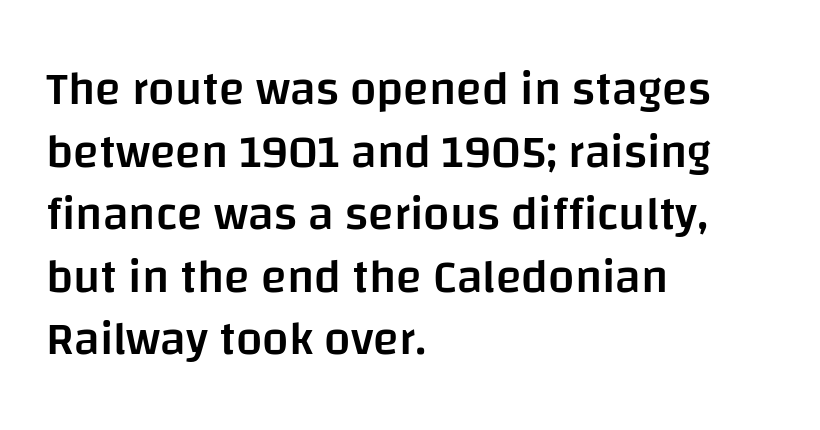
{"serif": "no", "italic": "no", "bold": "semi", "weight": "semibold", "width": "normal", "stroke_contrast": "low", "x_height": "large", "monospaced": "no", "underline": "no", "align": "left", "line_spacing": "normal", "line_spacing_ratio": 1.33, "letter_spacing": "normal", "letter_spacing_em": 0.0, "glyph_px": 47}
